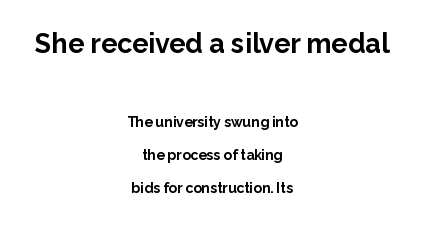
A clean baseline with only descenders dipping below it. Does the lettering tilt? It doesn't — this is upright. The designer gave the opening block more size than the closing block. What's the leading like? Stretched, with rows far apart.
